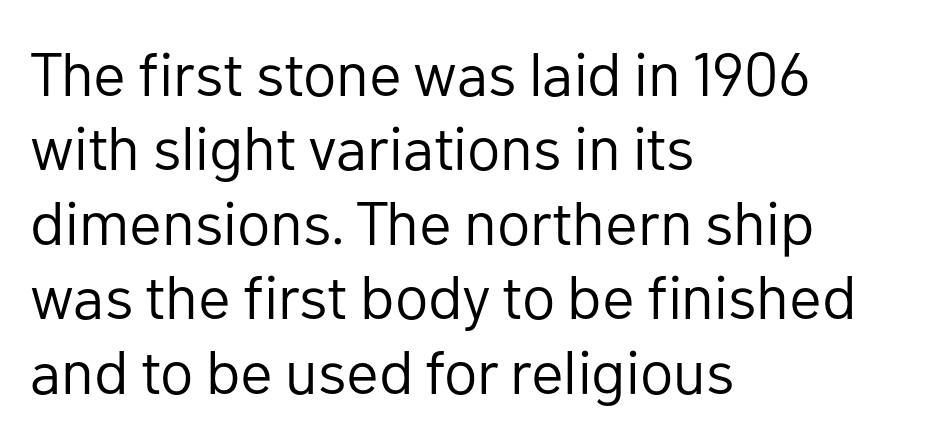
{"serif": "no", "italic": "no", "bold": "no", "weight": "regular", "width": "normal", "stroke_contrast": "low", "x_height": "medium", "monospaced": "no", "underline": "no", "align": "left", "line_spacing_ratio": 1.22, "letter_spacing": "normal", "letter_spacing_em": 0.0, "glyph_px": 61}
